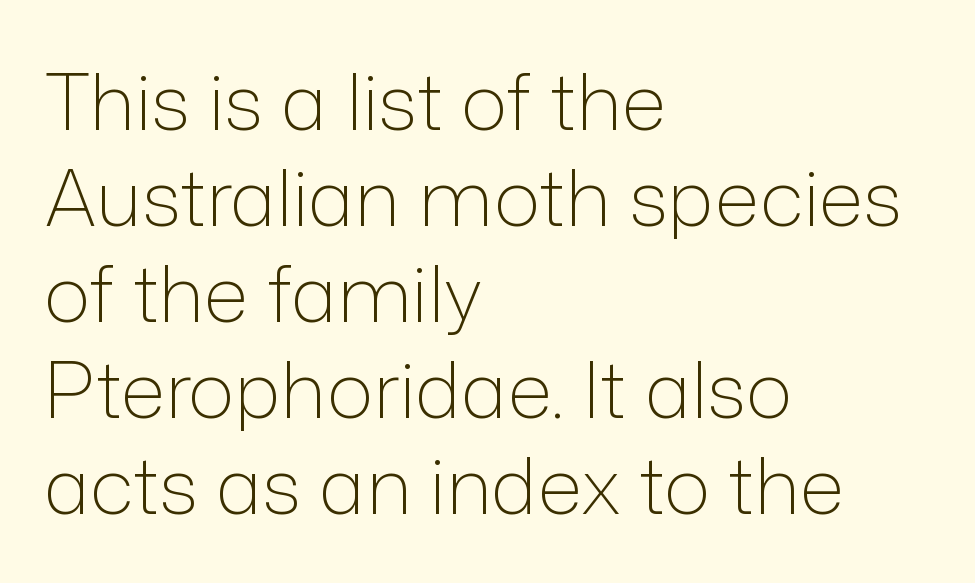
The image shows 78 px light sans-serif type, upright; set left-aligned, line spacing 1.23x, normal letter spacing, not underlined; low stroke contrast and a medium x-height.
